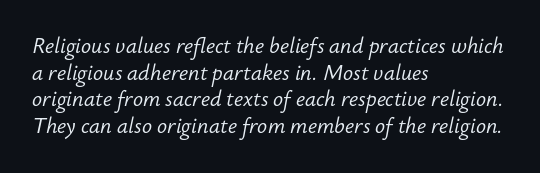
The passage is arranged the way most books set body copy — flush left. The glyphs are unaccompanied by any horizontal stroke below them. You can tell it's italic because the verticals aren't actually vertical. Honestly, the letter spacing is just normal — you wouldn't notice it.
